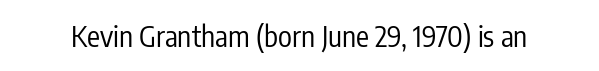
Q: Is the text bold? A: No.
Q: Is the text italic (slanted)? A: No, it is upright.
Q: Is the typeface a serif or a sans-serif typeface? A: Sans-serif.
Q: Is the text underlined? A: No.
Q: Is the spacing between letters normal or unusually wide? A: Normal.
Q: Width (condensed, normal, or wide)? A: Condensed.
Q: Stroke contrast? A: Low.
Q: x-height? A: Medium.
Q: Monospaced? A: No.
